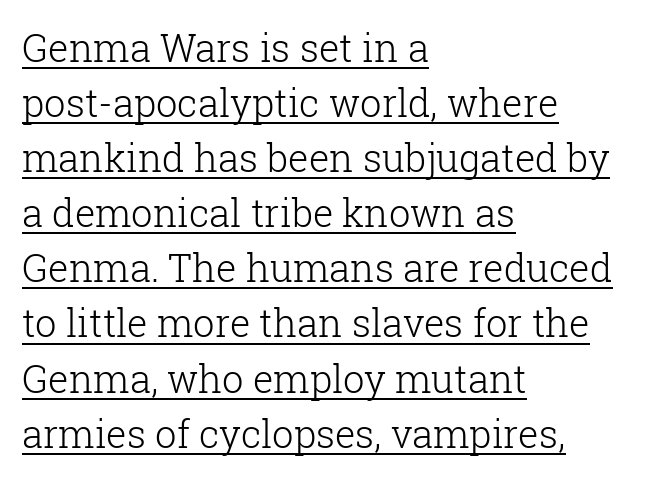
Q: Is the text bold? A: No.
Q: Is the text italic (slanted)? A: No, it is upright.
Q: Is the typeface a serif or a sans-serif typeface? A: Serif.
Q: Is the text underlined? A: Yes.
Q: How is the paragraph aligned? A: Left-aligned.
Q: Is the spacing between letters normal or unusually wide? A: Normal.
Q: Is the spacing between lines tight, normal or loose? A: Normal.
Q: Width (condensed, normal, or wide)? A: Normal.
Q: Stroke contrast? A: Low.
Q: x-height? A: Medium.
Q: Monospaced? A: No.
